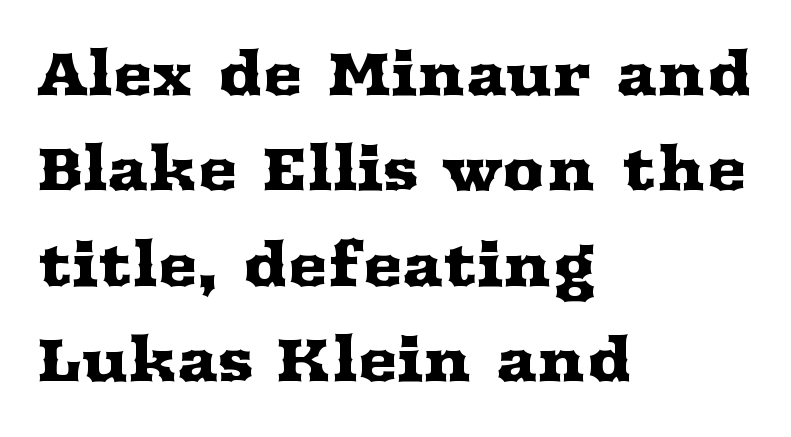
The image shows 60 px wide serif type, upright; set left-aligned, normal line spacing (1.59x), normal letter spacing, not underlined; medium stroke contrast and a medium x-height.
